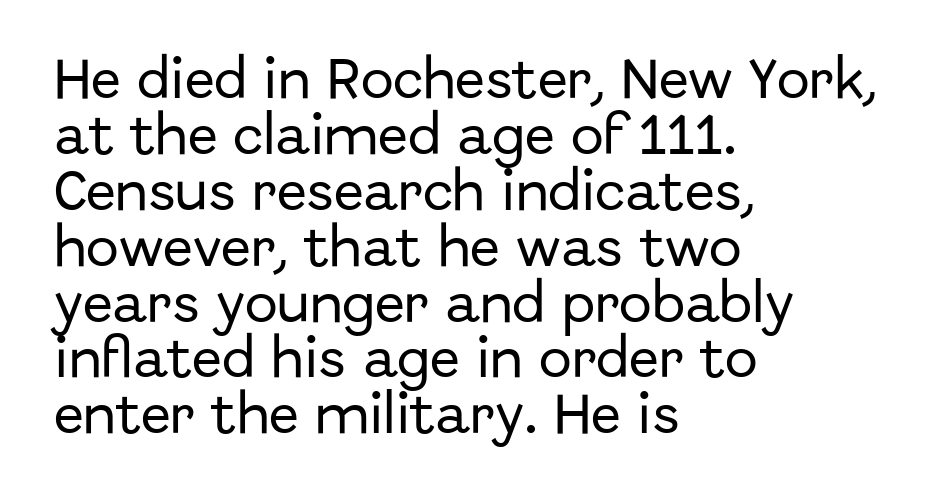
The letters advance in unequal steps, a hallmark of proportional type. The passage shown has conventional tracking throughout. Letterform terminals end flat and unadorned throughout the passage. Descender tails drop into unmarked territory. In terms of leading, this rendering sits right in the middle.
